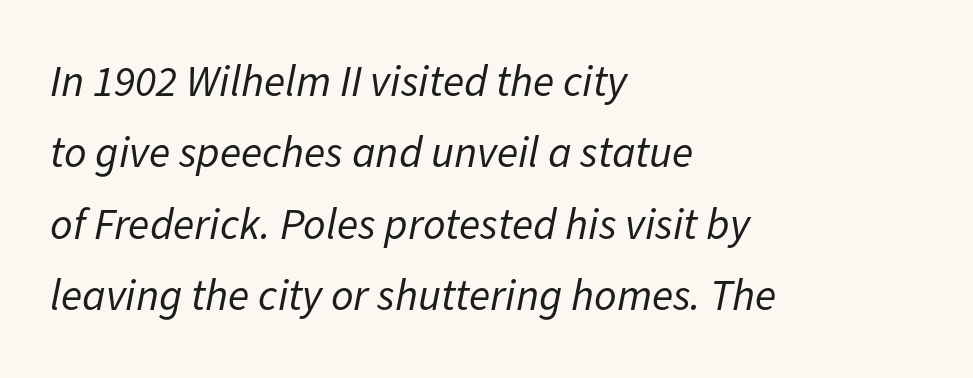
Q: Is the text bold? A: No.
Q: Is the text italic (slanted)? A: Yes, it leans right by about 11 degrees.
Q: Is the text underlined? A: No.
Q: How is the paragraph aligned? A: Left-aligned.
Q: Is the spacing between letters normal or unusually wide? A: Normal.
Q: Is the spacing between lines tight, normal or loose? A: Normal.
Q: Width (condensed, normal, or wide)? A: Normal.
Q: Stroke contrast? A: Low.
Q: x-height? A: Medium.
Q: Monospaced? A: No.
